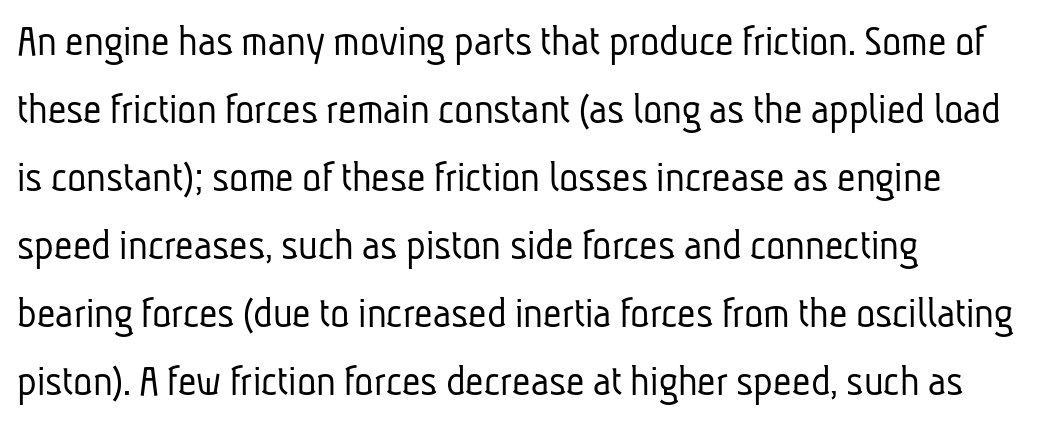
{"serif": "no", "bold": "no", "weight": "light", "width": "condensed", "stroke_contrast": "low", "x_height": "medium", "monospaced": "no", "underline": "no", "align": "left", "line_spacing": "normal", "line_spacing_ratio": 1.51, "letter_spacing": "normal", "letter_spacing_em": 0.0, "glyph_px": 45}
